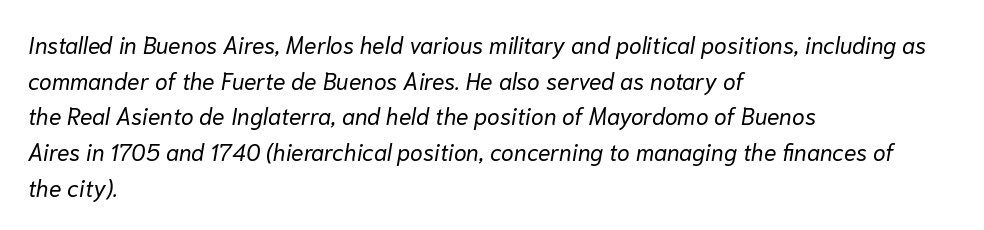
Every row of glyphs begins at an identical x-position on the left. Students, note that the glyphs here touch the page at normal intervals. Tall strokes in this sample are angled rather than plumb. No letter is thick-stroked: the sample isn't bold. Interline gaps are of average width in this sample.
